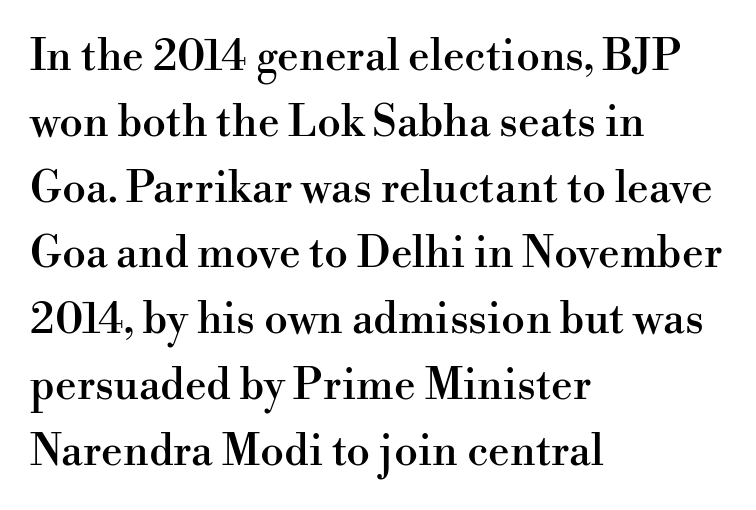
You could call the tracking neutral — neither tight nor loose. Underline: absent. Leading matches the norm, producing a regular column. The rendering uses natural spacing where letterforms have individual widths. Vertical strokes here are truly vertical.
